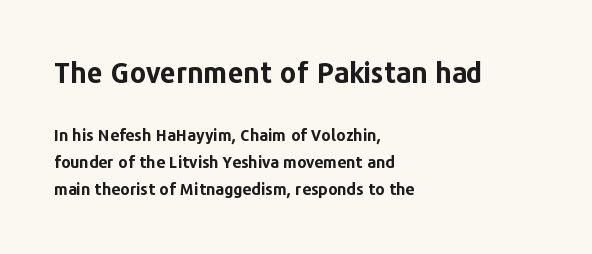
The image shows 28 px bold sans-serif type, upright; set left-aligned, normal line spacing (1.7x), normal letter spacing, not underlined; the first (top) block is 1.75x larger; low stroke contrast and a medium x-height.
